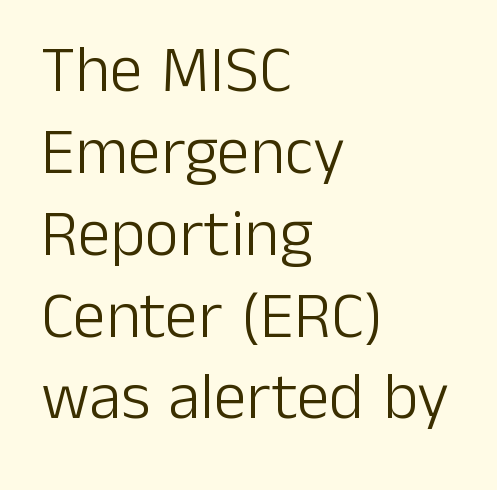
The image shows 66 px light sans-serif type, upright; set left-aligned, line spacing 1.24x, normal letter spacing, not underlined; low stroke contrast and a medium x-height.
